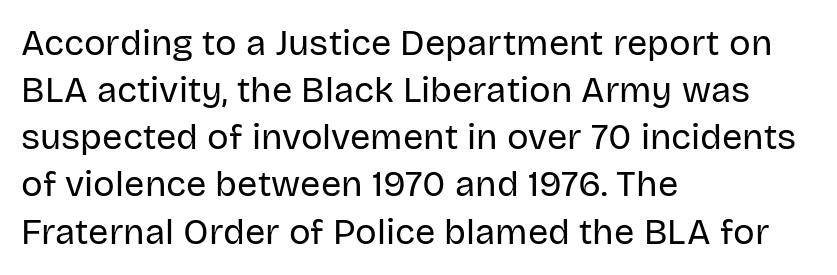
The image shows 36 px regular-weight sans-serif type, upright; set left-aligned, normal line spacing (1.31x), normal letter spacing, not underlined; low stroke contrast and a large x-height.
